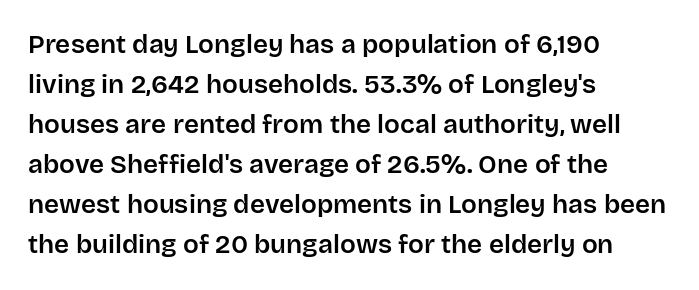
Q: Is the text italic (slanted)? A: No, it is upright.
Q: Is the text underlined? A: No.
Q: How is the paragraph aligned? A: Left-aligned.
Q: Is the spacing between letters normal or unusually wide? A: Normal.
Q: Is the spacing between lines tight, normal or loose? A: Normal.
